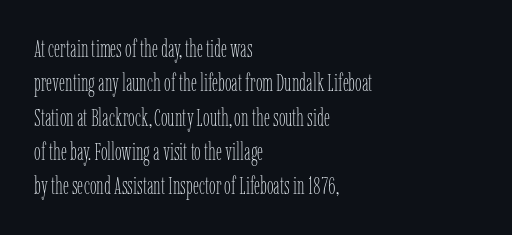
Vertical stems look standard width or narrower in stroke. Default kerning and tracking; the words read as compact shapes. These lines are set flush left with a ragged right edge. The baseline area is clear.
